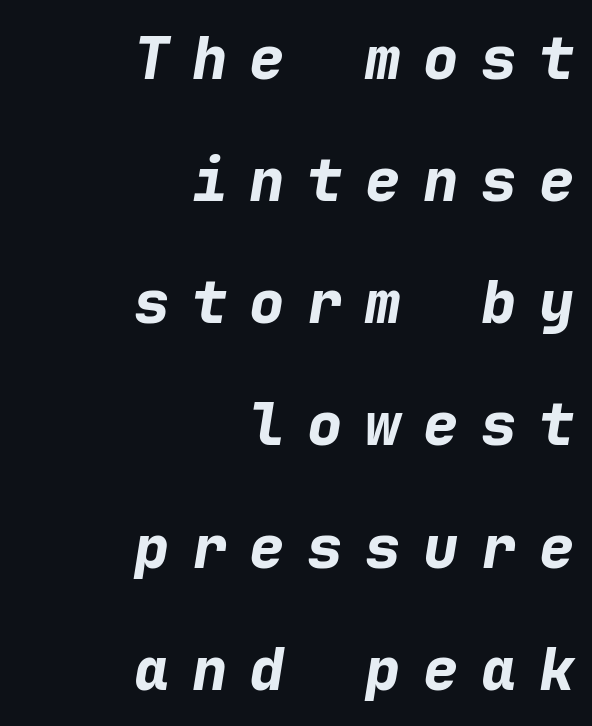
The line-height multiplier appears high, well above default. This sample is right-justified, so line beginnings fall wherever the words allow. The zone under the glyphs is completely vacant. Typographic density is high because the face is bold. Display-style spreading of the glyphs; the letterfit is very open. Compared with ordinary roman type, these characters are visibly tilted.
